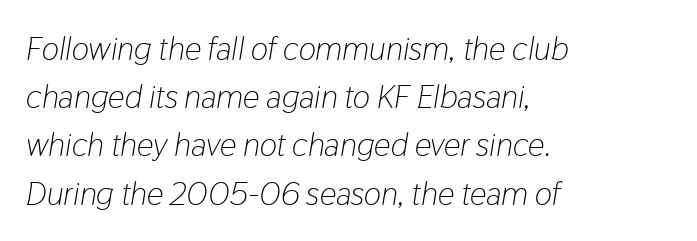
The passage shown leans; its letterforms are oblique. Looks like regular typesetting: each glyph gets only the width it needs. Line spacing here is normal. The rendering anchors every line to the left-hand side. Stems and bowls with no extra thickness — not bold. What stands out about the letter spacing? Nothing — it is the standard amount.
